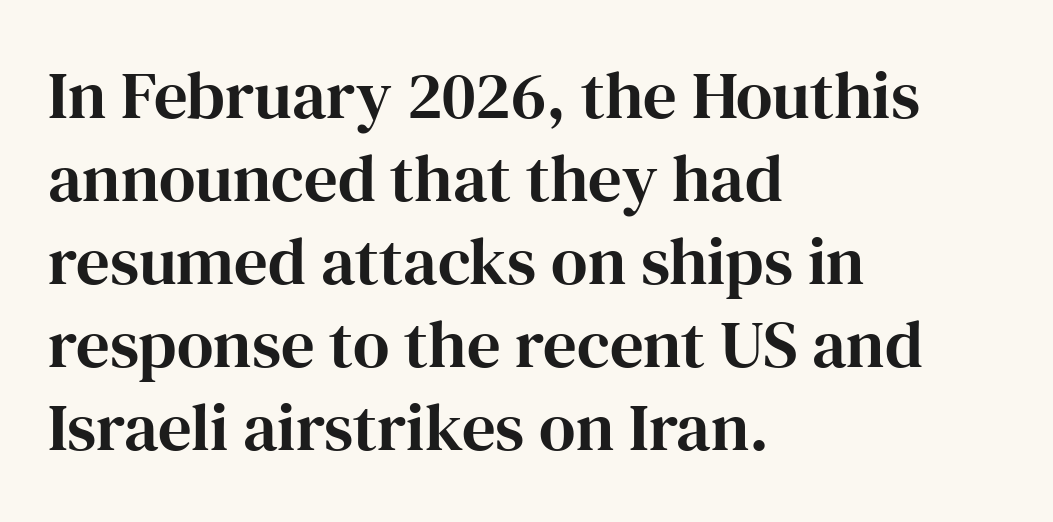
The image shows 67 px serif type, upright; set left-aligned, line spacing 1.24x, normal letter spacing, not underlined; high stroke contrast and a medium x-height.
